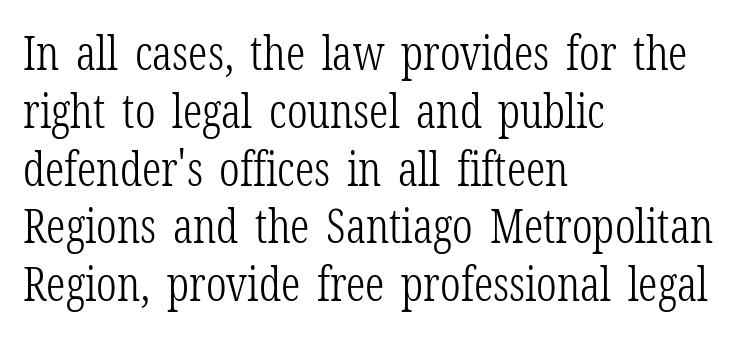
{"serif": "yes", "italic": "no", "bold": "no", "weight": "light", "width": "condensed", "stroke_contrast": "low", "x_height": "medium", "monospaced": "no", "underline": "no", "align": "left", "line_spacing_ratio": 1.23, "letter_spacing": "normal", "letter_spacing_em": 0.0, "glyph_px": 47}
